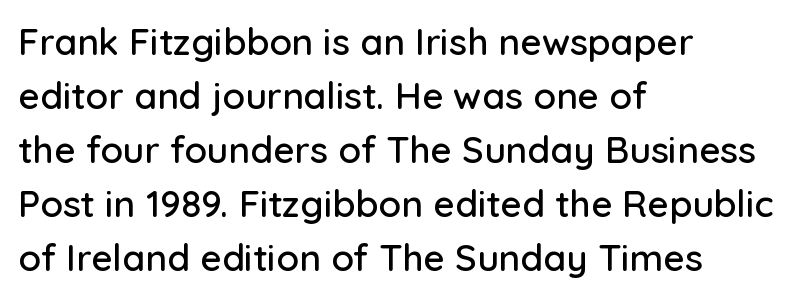
Q: Is the text italic (slanted)? A: No, it is upright.
Q: Is the typeface a serif or a sans-serif typeface? A: Sans-serif.
Q: Is the text underlined? A: No.
Q: How is the paragraph aligned? A: Left-aligned.
Q: Is the spacing between letters normal or unusually wide? A: Normal.
Q: Is the spacing between lines tight, normal or loose? A: Normal.
Q: Width (condensed, normal, or wide)? A: Normal.
Q: Stroke contrast? A: Low.
Q: x-height? A: Medium.
Q: Monospaced? A: No.
